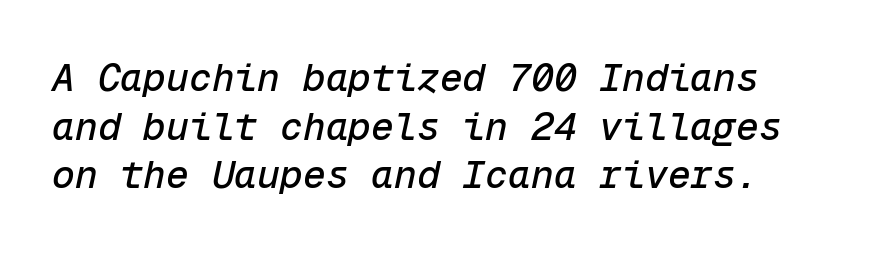
Bare-footed words on every line. Fixed-width glyphs throughout — classic coding-font behaviour. Style check: oblique. What's the leading like? Ordinary, nothing unusual. There is no visible air inserted between adjacent glyphs.
